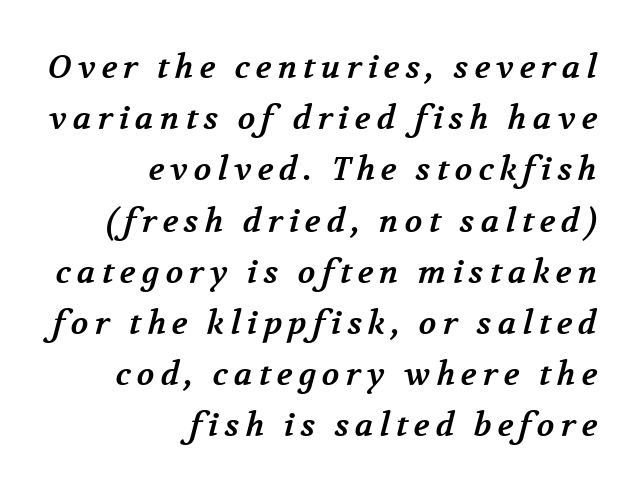
{"serif": "yes", "bold": "yes", "weight": "bold", "width": "normal", "stroke_contrast": "medium", "x_height": "medium", "monospaced": "no", "underline": "no", "align": "right", "line_spacing": "normal", "line_spacing_ratio": 1.6, "glyph_px": 32}
